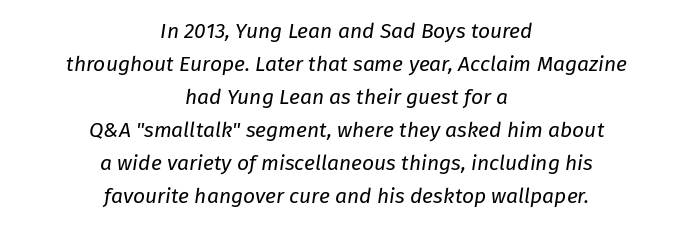
Vertical spacing — default. Clear beneath every line of the passage. The specimen reads as italic at a glance. Visually the block forms a symmetrical silhouette, jagged on both flanks.
